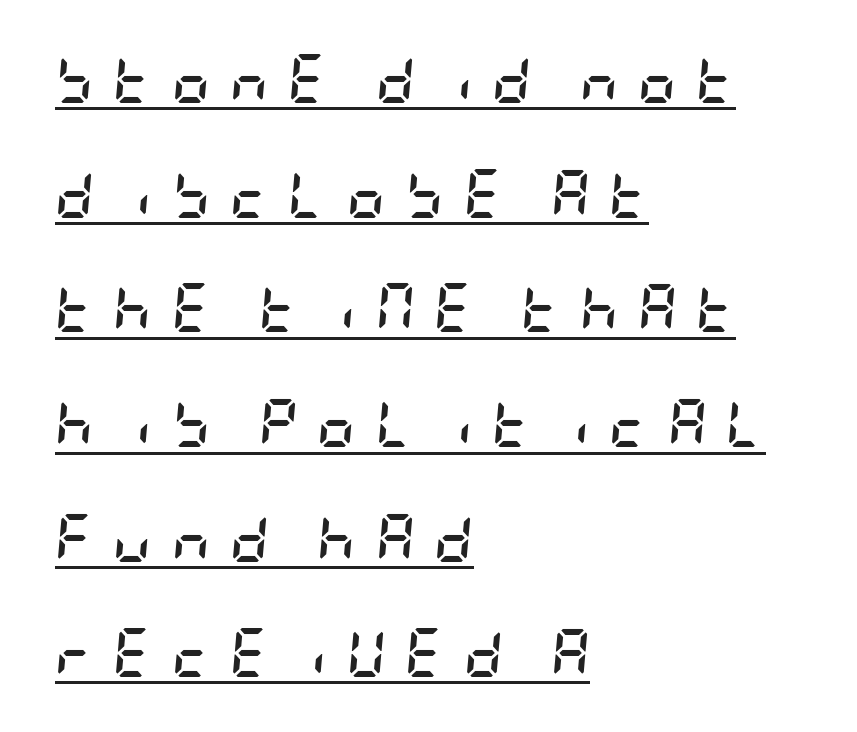
Q: Is the text bold? A: Yes.
Q: Is the text italic (slanted)? A: Yes, it leans right by about 5 degrees.
Q: Is the text underlined? A: Yes.
Q: How is the paragraph aligned? A: Left-aligned.
Q: Is the spacing between letters normal or unusually wide? A: Unusually wide.
Q: Is the spacing between lines tight, normal or loose? A: Loose.
Q: Width (condensed, normal, or wide)? A: Condensed.
Q: Stroke contrast? A: Low.
Q: x-height? A: Large.
